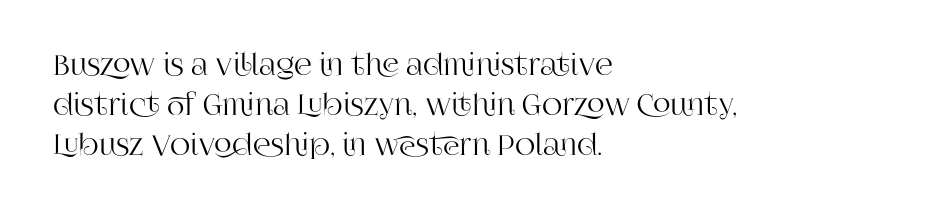
Q: Is the text italic (slanted)? A: No, it is upright.
Q: Is the typeface a serif or a sans-serif typeface? A: Serif.
Q: Is the text underlined? A: No.
Q: How is the paragraph aligned? A: Left-aligned.
Q: Is the spacing between letters normal or unusually wide? A: Normal.
Q: Is the spacing between lines tight, normal or loose? A: Normal.
Q: Width (condensed, normal, or wide)? A: Normal.
Q: Stroke contrast? A: High.
Q: x-height? A: Large.
Q: Monospaced? A: No.
